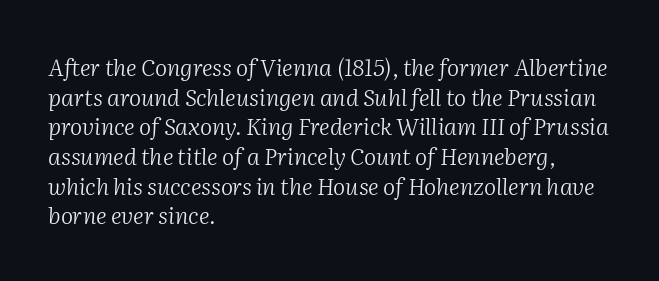
Q: Is the text bold? A: No.
Q: Is the text italic (slanted)? A: Yes, it leans right by about 2 degrees.
Q: Is the text underlined? A: No.
Q: How is the paragraph aligned? A: Left-aligned.
Q: Is the spacing between letters normal or unusually wide? A: Normal.
Q: Is the spacing between lines tight, normal or loose? A: Normal.
